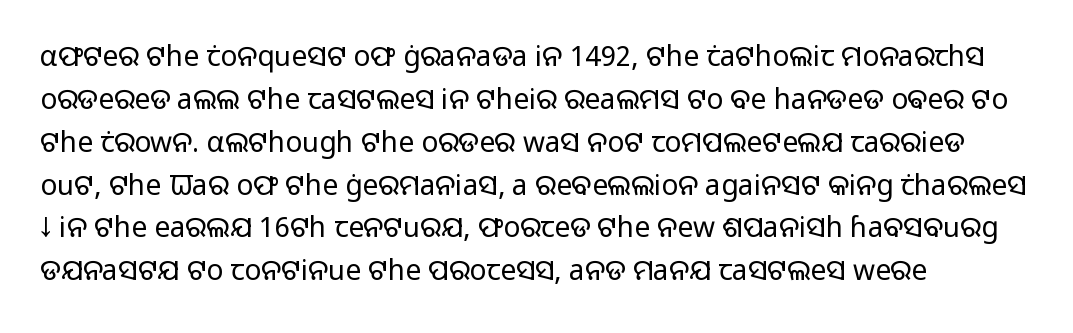
{"serif": "no", "italic": "no", "bold": "no", "weight": "light", "width": "normal", "stroke_contrast": "low", "x_height": "medium", "monospaced": "no", "underline": "no", "align": "left", "line_spacing": "normal", "line_spacing_ratio": 1.53, "letter_spacing": "normal", "letter_spacing_em": 0.0, "glyph_px": 28}
